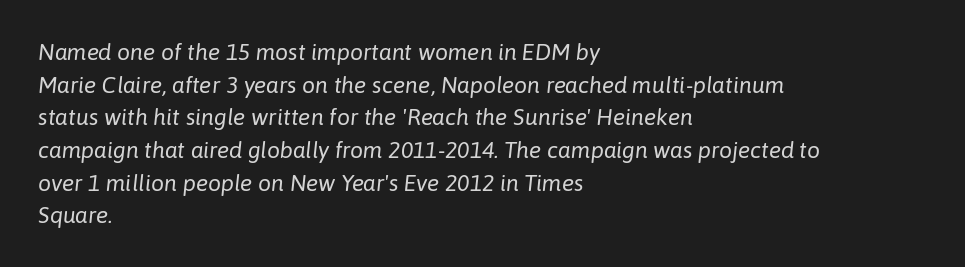
{"italic": "yes", "lean": "right", "slant_degrees": 6, "bold": "no", "underline": "no", "align": "left", "line_spacing": "normal", "line_spacing_ratio": 1.42, "letter_spacing": "normal", "letter_spacing_em": 0.0, "glyph_px": 23}
